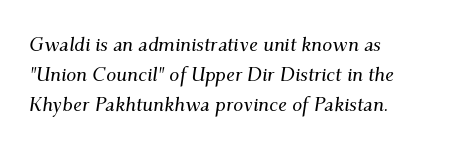
{"italic": "yes", "lean": "right", "slant_degrees": 9, "underline": "no", "align": "left", "line_spacing": "normal", "line_spacing_ratio": 1.51, "letter_spacing": "normal", "letter_spacing_em": 0.0, "glyph_px": 20}
